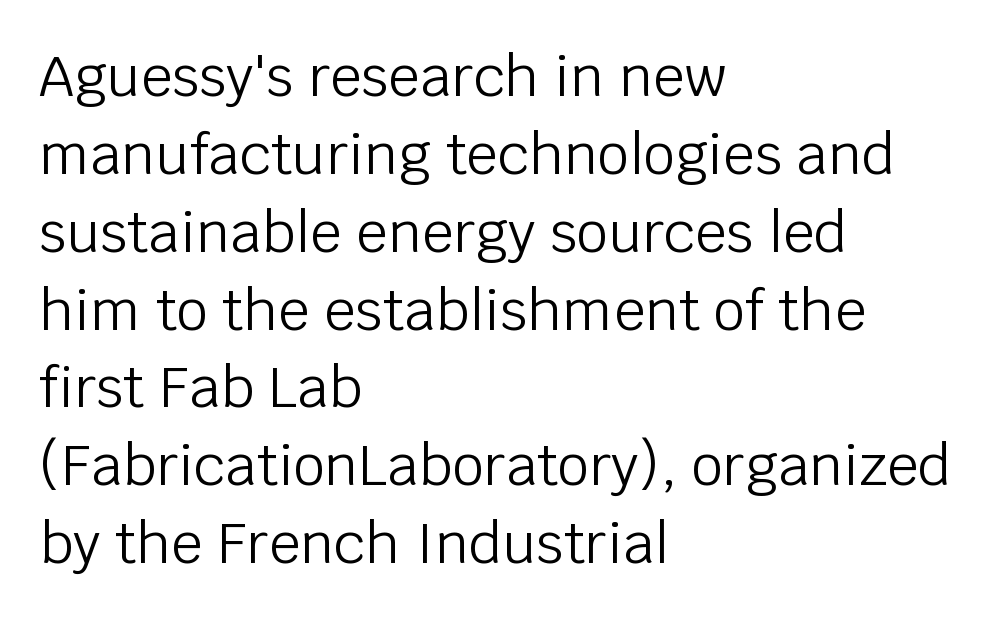
Weight: in the light-to-regular range. Lines of text with bare space underneath. The horizontal fit of the characters is conventional and even. Does the leading feel generous? No, just average. A student would call this left alignment; a typographer would say flush left, rag right. A typesetter would mark this as roman, not italic.
